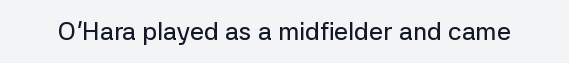
{"italic": "no", "underline": "no", "letter_spacing": "normal", "letter_spacing_em": 0.0, "glyph_px": 25}
